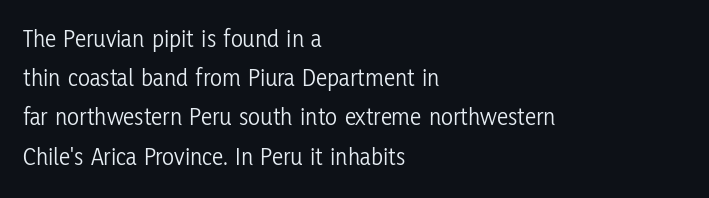
Is this a heavy cut? Hardly; it is regular or lighter. In CSS terms this would be text-align: left. Words appear dense and cohesive because spacing is normal. The gap between lines stays unmarked. Reading down the column, the eye jumps a familiar distance to each next line. This is roman type, the default non-slanted kind.
